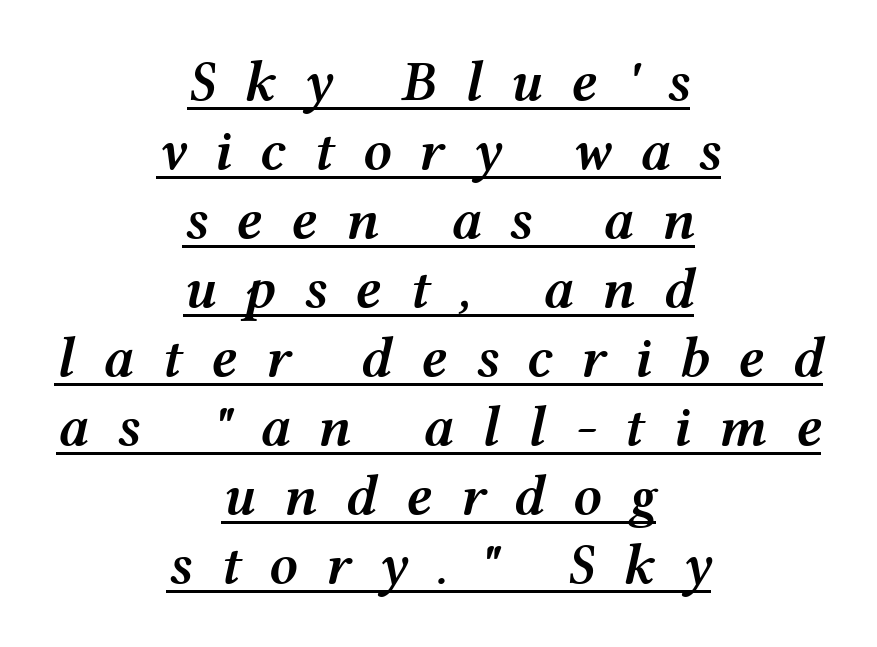
Q: Is the text bold? A: Semi-bold.
Q: Is the text italic (slanted)? A: Yes, it leans right by about 12 degrees.
Q: Is the text underlined? A: Yes.
Q: How is the paragraph aligned? A: Centered.
Q: Is the spacing between letters normal or unusually wide? A: Unusually wide.
Q: Width (condensed, normal, or wide)? A: Wide.
Q: Stroke contrast? A: Medium.
Q: x-height? A: Medium.
Q: Monospaced? A: No.
